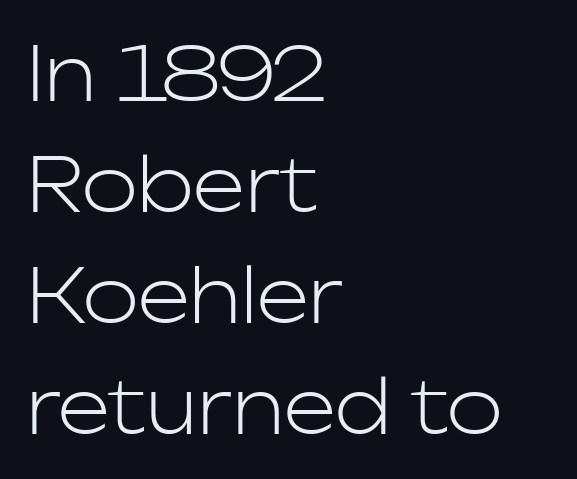
The image shows 75 px light sans-serif type, upright; set left-aligned, normal line spacing (1.48x), normal letter spacing, not underlined; low stroke contrast and a medium x-height.
